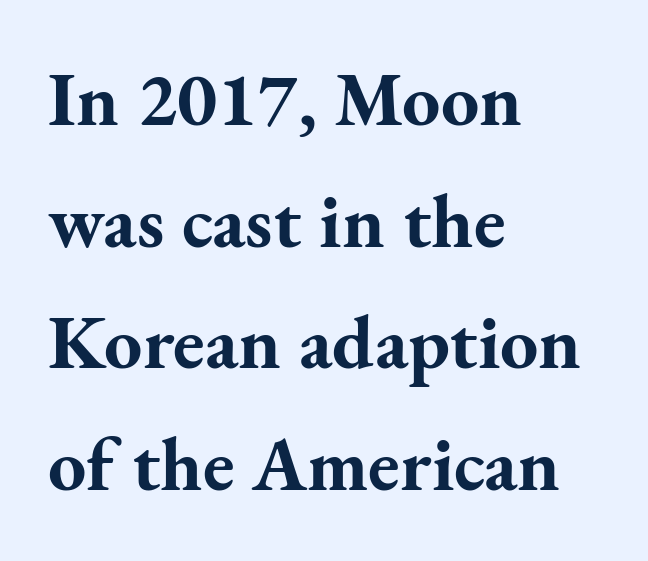
Q: Is the text bold? A: Yes.
Q: Is the text italic (slanted)? A: No, it is upright.
Q: Is the typeface a serif or a sans-serif typeface? A: Serif.
Q: Is the text underlined? A: No.
Q: How is the paragraph aligned? A: Left-aligned.
Q: Is the spacing between letters normal or unusually wide? A: Normal.
Q: Is the spacing between lines tight, normal or loose? A: Normal.
Q: Width (condensed, normal, or wide)? A: Normal.
Q: Stroke contrast? A: Medium.
Q: x-height? A: Small.
Q: Monospaced? A: No.
